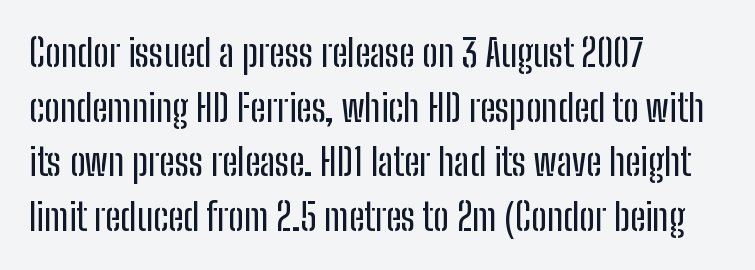
The space beneath each line is pristine and unruled. A typesetter would call this proportional, since set widths differ per character. The letterforms sit shoulder to shoulder at normal distance. Nope, no serifs anywhere on these letters. Students, observe: this is what conventionally led text looks like.
